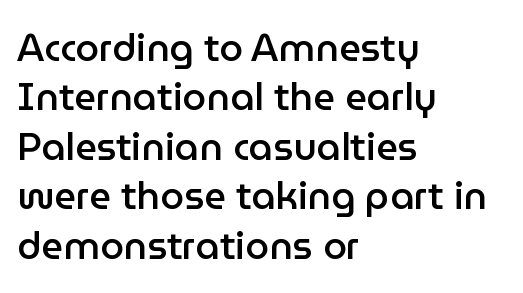
Q: Is the text bold? A: Semi-bold.
Q: Is the text italic (slanted)? A: No, it is upright.
Q: Is the typeface a serif or a sans-serif typeface? A: Sans-serif.
Q: Is the text underlined? A: No.
Q: How is the paragraph aligned? A: Left-aligned.
Q: Is the spacing between letters normal or unusually wide? A: Normal.
Q: Is the spacing between lines tight, normal or loose? A: Normal.
Q: Width (condensed, normal, or wide)? A: Normal.
Q: Stroke contrast? A: Low.
Q: x-height? A: Medium.
Q: Monospaced? A: No.
